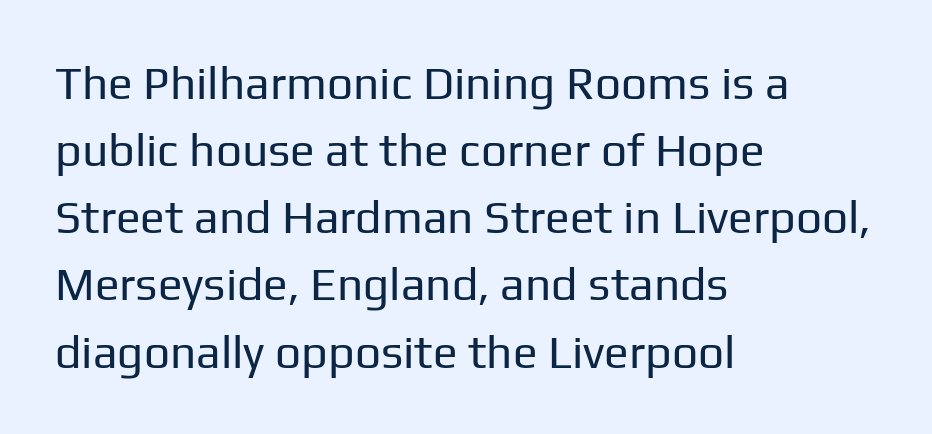
The image shows 46 px regular-weight sans-serif type, upright; set left-aligned, normal line spacing (1.46x), normal letter spacing, not underlined; low stroke contrast and a medium x-height.
